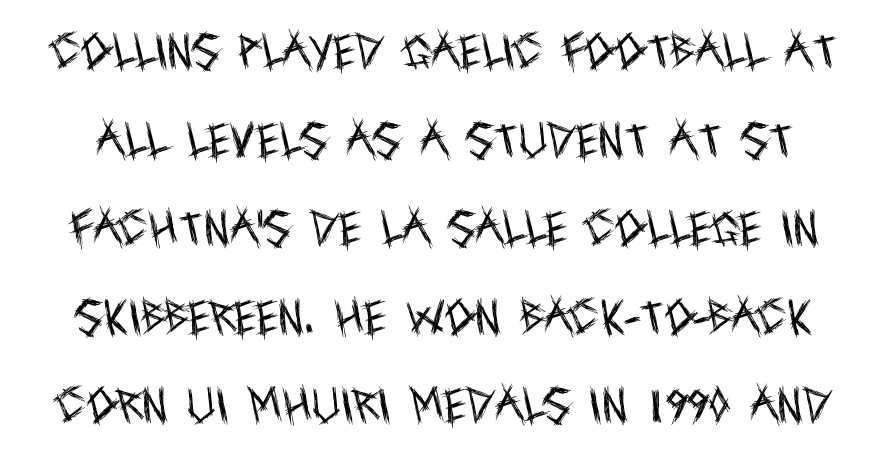
Q: Is the text bold? A: No.
Q: Is the text italic (slanted)? A: No, it is upright.
Q: Is the typeface a serif or a sans-serif typeface? A: Sans-serif.
Q: Is the text underlined? A: No.
Q: Is the spacing between letters normal or unusually wide? A: Normal.
Q: Is the spacing between lines tight, normal or loose? A: Loose.
Q: Width (condensed, normal, or wide)? A: Condensed.
Q: x-height? A: Large.
Q: Monospaced? A: No.
